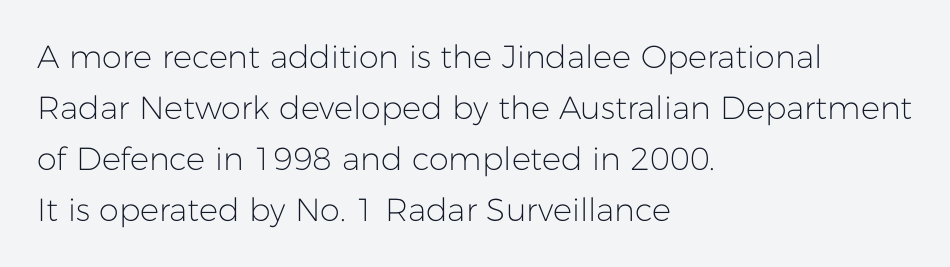
The image shows 32 px light sans-serif type, upright; set left-aligned, normal line spacing (1.59x), normal letter spacing, not underlined; low stroke contrast and a medium x-height.
